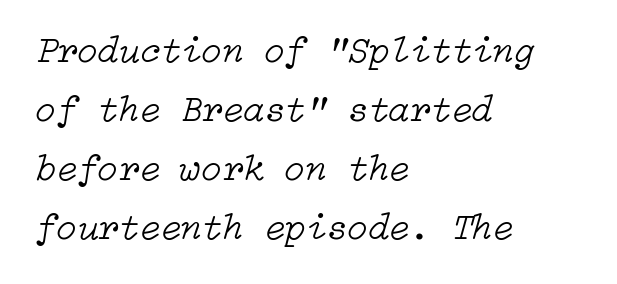
{"italic": "yes", "lean": "right", "slant_degrees": 15, "bold": "no", "weight": "light", "width": "normal", "stroke_contrast": "low", "x_height": "medium", "underline": "no", "align": "left", "line_spacing": "normal", "line_spacing_ratio": 1.55, "letter_spacing": "normal", "letter_spacing_em": 0.0, "glyph_px": 38}
